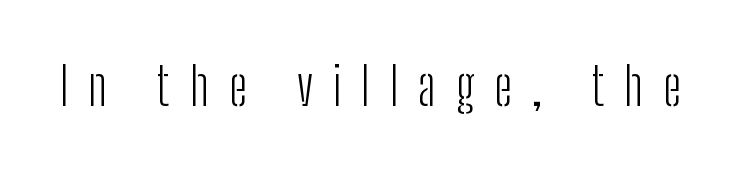
Characters follow at a spacing far wider than the type designer built in. The font's upright variant was chosen for this text. The space beneath each line is pristine and unruled. Are there feet on the stems? There aren't — it's a sans. Spacing verdict: proportional, widths tailored to each character.
